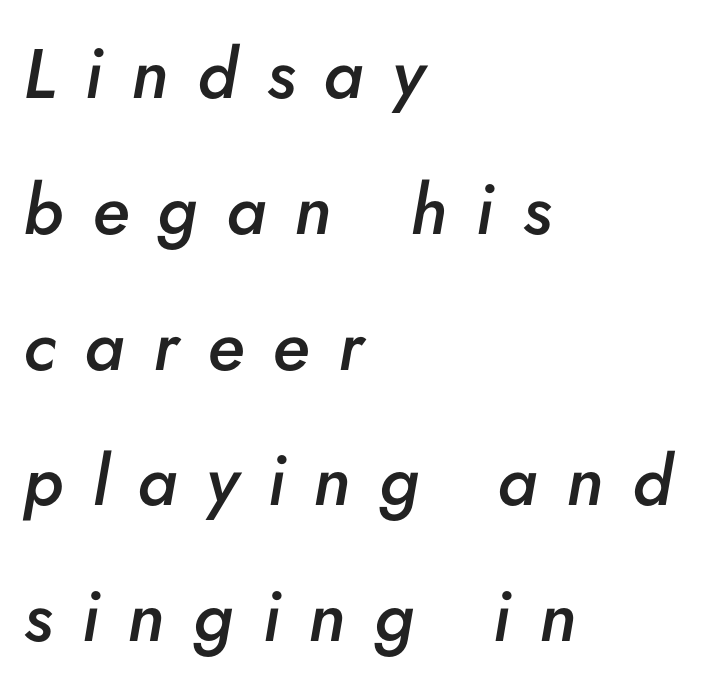
{"italic": "yes", "lean": "right", "slant_degrees": 5, "bold": "semi", "weight": "semibold", "width": "normal", "stroke_contrast": "low", "x_height": "small", "monospaced": "no", "underline": "no", "align": "left", "line_spacing": "loose", "line_spacing_ratio": 1.94, "letter_spacing": "wide", "letter_spacing_em": 0.41, "glyph_px": 70}
